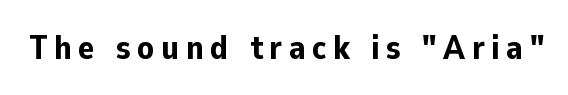
Q: Is the text bold? A: Yes.
Q: Is the text italic (slanted)? A: No, it is upright.
Q: Is the typeface a serif or a sans-serif typeface? A: Sans-serif.
Q: Is the text underlined? A: No.
Q: Width (condensed, normal, or wide)? A: Normal.
Q: Stroke contrast? A: Low.
Q: x-height? A: Medium.
Q: Monospaced? A: No.
